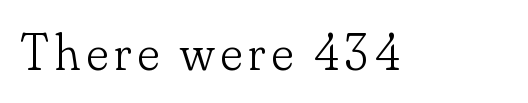
The image shows 51 px light serif type, upright; set not underlined; low stroke contrast and a small x-height.
